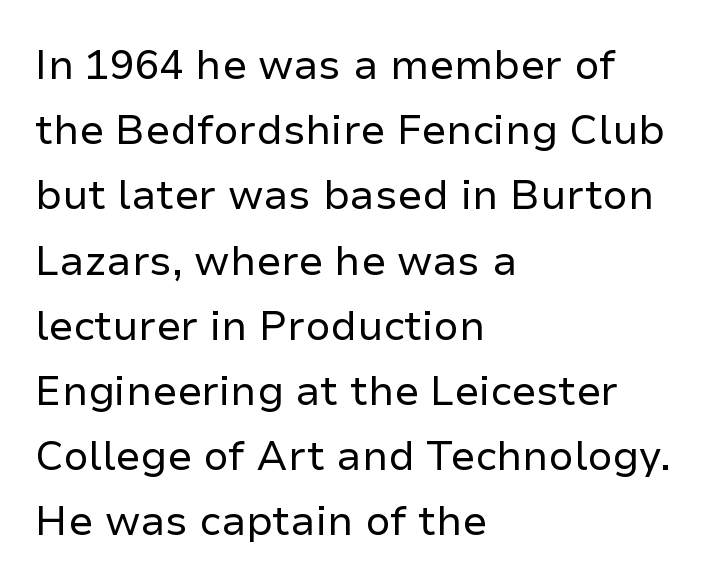
The image shows 41 px regular-weight sans-serif type, upright; set left-aligned, normal line spacing (1.59x), normal letter spacing, not underlined; low stroke contrast and a medium x-height.
